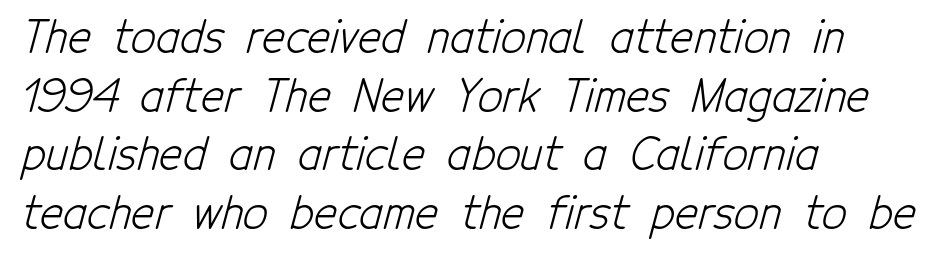
{"serif": "no", "bold": "no", "weight": "light", "width": "condensed", "stroke_contrast": "low", "x_height": "medium", "monospaced": "no", "underline": "no", "align": "left", "line_spacing": "normal", "line_spacing_ratio": 1.33, "letter_spacing": "normal", "letter_spacing_em": 0.0, "glyph_px": 44}
